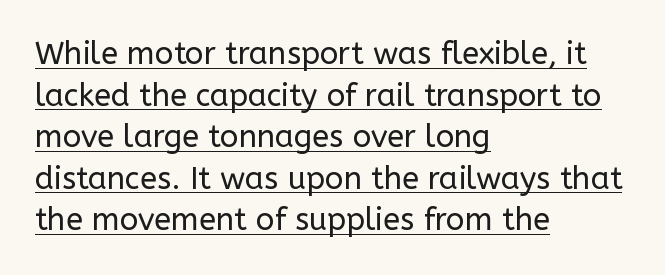
{"serif": "no", "italic": "no", "bold": "no", "weight": "regular", "width": "normal", "stroke_contrast": "low", "x_height": "medium", "monospaced": "no", "underline": "yes", "align": "left", "line_spacing": "normal", "line_spacing_ratio": 1.34, "letter_spacing": "normal", "letter_spacing_em": 0.0, "glyph_px": 31}
